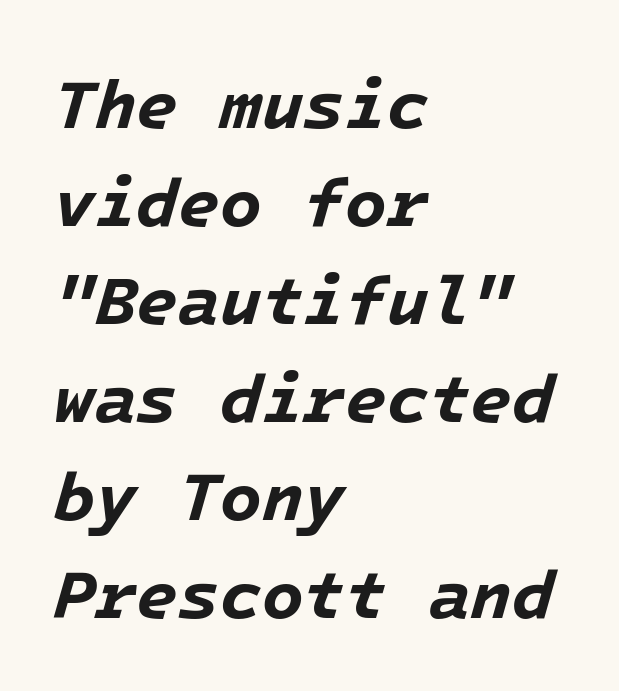
Horizontal alignment here is leftward, the default for most running prose. Normally led — the rows are evenly, conventionally spaced. The letters are slanted; this is an italic face. Look at the stroke-to-counter ratio: heavy, a bold. A clean baseline with only descenders dipping below it. Does extra space separate the letters? No, they use regular spacing.
